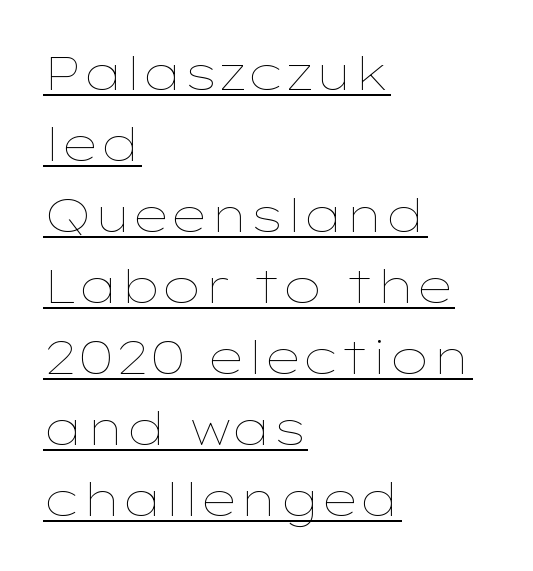
The image shows 47 px thin, wide type, upright; set left-aligned, normal line spacing (1.51x), normal letter spacing, underlined; low stroke contrast and a medium x-height.
